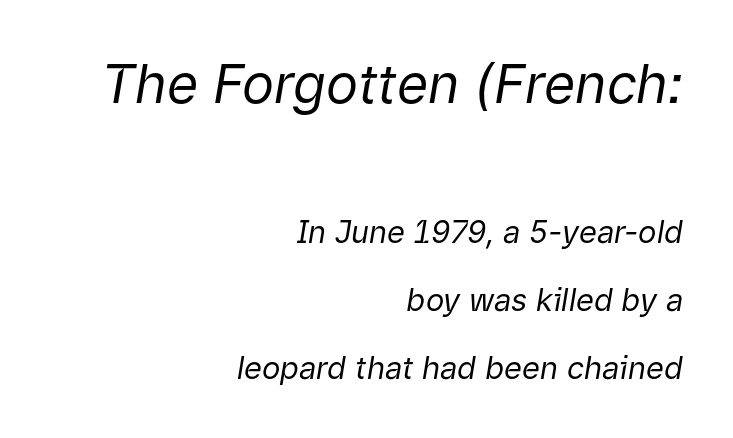
This reads as an unemphasized weight, regular at the heaviest. Which of the two is more prominent by size? The first, at the top. The block of text is sparse from top to bottom, with ample space between rows. Reading down the block, your eye finds every line finishing at a fixed right position. Here the designer chose a conventional face with non-uniform glyph widths.
